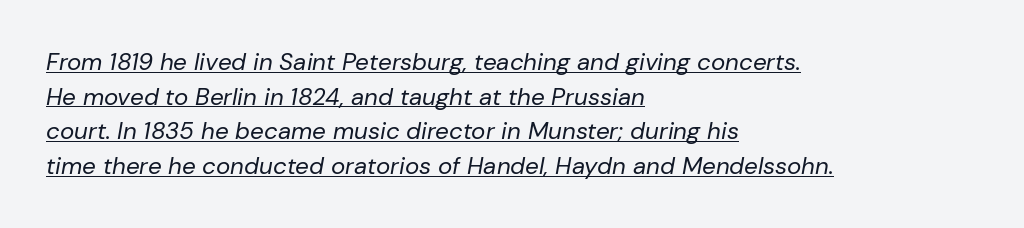
Q: Is the text bold? A: No.
Q: Is the text italic (slanted)? A: Yes, it leans right by about 10 degrees.
Q: Is the text underlined? A: Yes.
Q: How is the paragraph aligned? A: Left-aligned.
Q: Is the spacing between letters normal or unusually wide? A: Normal.
Q: Is the spacing between lines tight, normal or loose? A: Normal.
